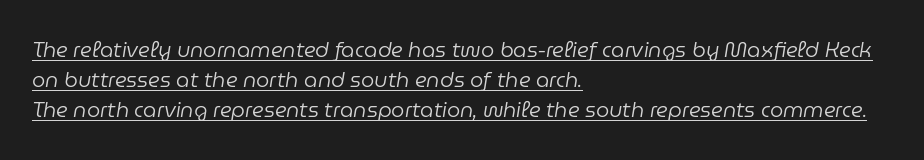
Q: Is the text bold? A: No.
Q: Is the text italic (slanted)? A: Yes, it leans right by about 9 degrees.
Q: Is the text underlined? A: Yes.
Q: How is the paragraph aligned? A: Left-aligned.
Q: Is the spacing between letters normal or unusually wide? A: Normal.
Q: Is the spacing between lines tight, normal or loose? A: Normal.
